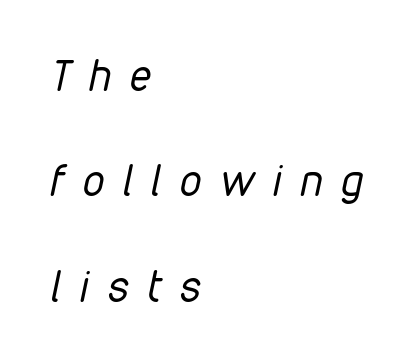
Q: Is the text bold? A: No.
Q: Is the text italic (slanted)? A: Yes, it leans right by about 12 degrees.
Q: Is the text underlined? A: No.
Q: How is the paragraph aligned? A: Left-aligned.
Q: Is the spacing between letters normal or unusually wide? A: Unusually wide.
Q: Is the spacing between lines tight, normal or loose? A: Loose.
Q: Width (condensed, normal, or wide)? A: Condensed.
Q: Stroke contrast? A: Low.
Q: x-height? A: Medium.
Q: Monospaced? A: No.
